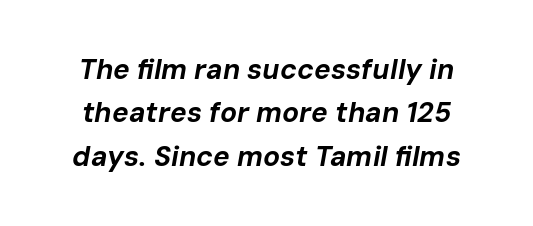
Q: Is the text bold? A: Yes.
Q: Is the text italic (slanted)? A: Yes, it leans right by about 10 degrees.
Q: Is the text underlined? A: No.
Q: Is the spacing between letters normal or unusually wide? A: Normal.
Q: Is the spacing between lines tight, normal or loose? A: Normal.
Q: Width (condensed, normal, or wide)? A: Normal.
Q: Stroke contrast? A: Low.
Q: x-height? A: Medium.
Q: Monospaced? A: No.
